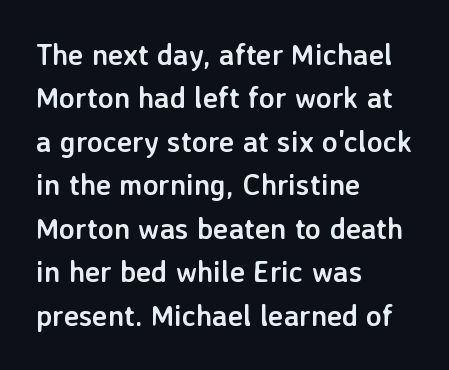
Q: Is the text bold? A: Yes.
Q: Is the text italic (slanted)? A: No, it is upright.
Q: Is the typeface a serif or a sans-serif typeface? A: Sans-serif.
Q: Is the text underlined? A: No.
Q: How is the paragraph aligned? A: Left-aligned.
Q: Is the spacing between letters normal or unusually wide? A: Normal.
Q: Is the spacing between lines tight, normal or loose? A: Normal.
Q: Width (condensed, normal, or wide)? A: Normal.
Q: Stroke contrast? A: Low.
Q: x-height? A: Medium.
Q: Monospaced? A: No.
